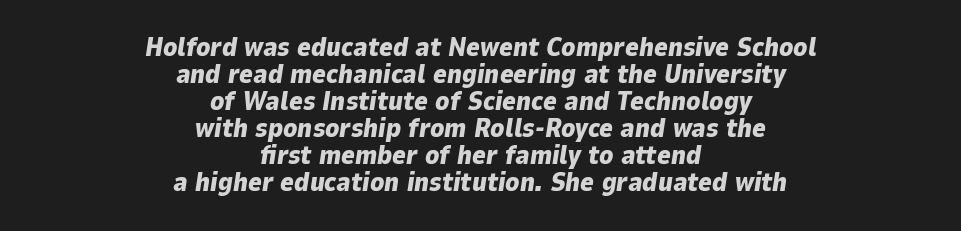
Q: Is the text bold? A: Yes.
Q: Is the text italic (slanted)? A: Yes, it leans right by about 9 degrees.
Q: Is the text underlined? A: No.
Q: How is the paragraph aligned? A: Centered.
Q: Is the spacing between letters normal or unusually wide? A: Normal.
Q: Is the spacing between lines tight, normal or loose? A: Tight.
